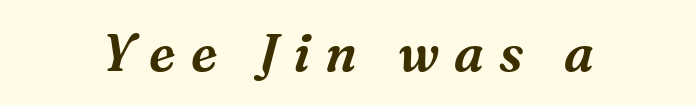
{"serif": "yes", "italic": "yes", "lean": "right", "slant_degrees": 16, "width": "normal", "stroke_contrast": "medium", "x_height": "medium", "monospaced": "no", "underline": "no", "align": "center", "letter_spacing": "wide", "letter_spacing_em": 0.29, "glyph_px": 52}
